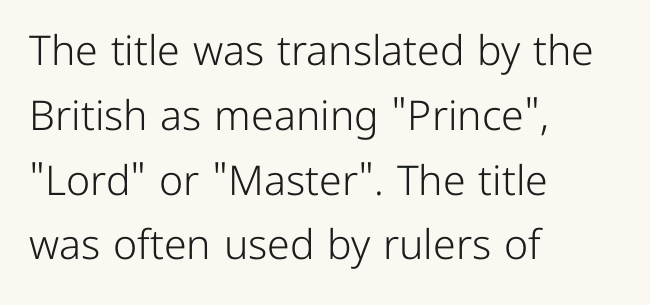
The image shows 41 px light sans-serif type, upright; set left-aligned, normal line spacing (1.58x), normal letter spacing, not underlined; low stroke contrast and a medium x-height.
